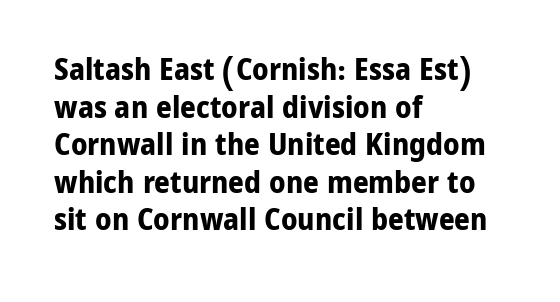
The rendering uses natural spacing where letterforms have individual widths. The lettering stays uniformly vertical, giving the passage a roman look. These lines stack with their left ends in a neat column. Letterform terminals end flat and unadorned throughout the passage. Pretty heavy lettering here — definitely bold. The string is rendered with underlining switched off.
